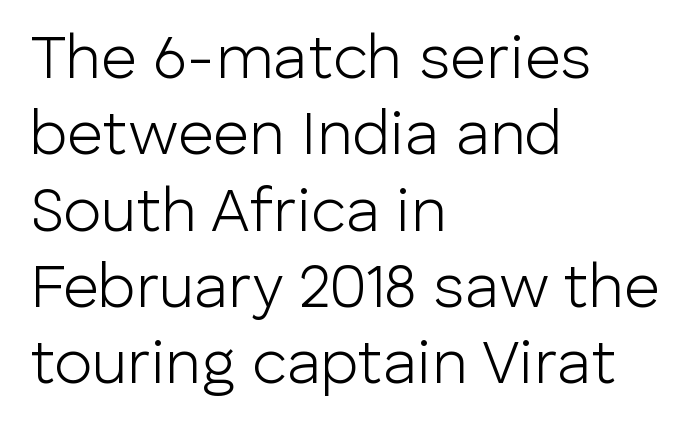
Q: Is the text bold? A: No.
Q: Is the text italic (slanted)? A: No, it is upright.
Q: Is the typeface a serif or a sans-serif typeface? A: Sans-serif.
Q: Is the text underlined? A: No.
Q: How is the paragraph aligned? A: Left-aligned.
Q: Is the spacing between letters normal or unusually wide? A: Normal.
Q: Width (condensed, normal, or wide)? A: Normal.
Q: Stroke contrast? A: Low.
Q: x-height? A: Medium.
Q: Monospaced? A: No.
